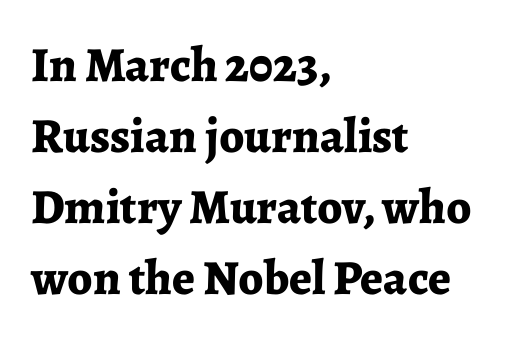
Q: Is the text bold? A: Yes.
Q: Is the text italic (slanted)? A: No, it is upright.
Q: Is the typeface a serif or a sans-serif typeface? A: Serif.
Q: Is the text underlined? A: No.
Q: How is the paragraph aligned? A: Left-aligned.
Q: Is the spacing between letters normal or unusually wide? A: Normal.
Q: Is the spacing between lines tight, normal or loose? A: Normal.
Q: Width (condensed, normal, or wide)? A: Normal.
Q: Stroke contrast? A: Low.
Q: x-height? A: Medium.
Q: Monospaced? A: No.
